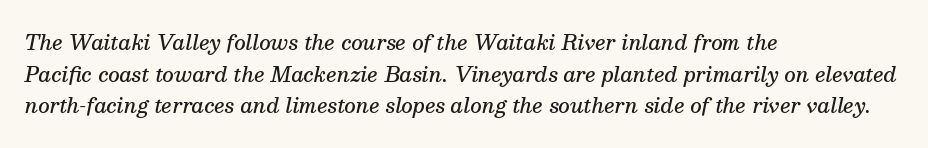
{"italic": "yes", "lean": "right", "slant_degrees": 13, "bold": "semi", "underline": "no", "align": "left", "line_spacing": "normal", "line_spacing_ratio": 1.58, "letter_spacing": "normal", "letter_spacing_em": 0.0, "glyph_px": 20}
